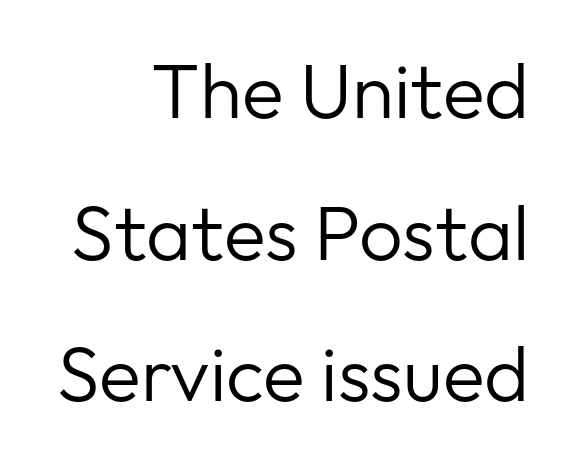
The image shows 77 px regular-weight sans-serif type, upright; set right-aligned, line spacing 1.84x, normal letter spacing, not underlined; low stroke contrast and a medium x-height.
